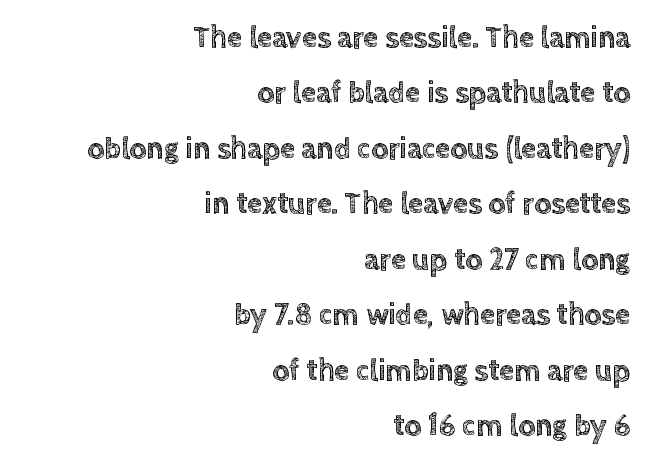
The passage is arranged like a letterhead date or caption credit — flush right. This sample uses an upright cut, with every glyph sitting square on the baseline. The area under the type is left untouched. Is this a fixed-width face? No — the glyphs have proportional, varying widths. Between one letter and the next there's only the usual sliver of space.
